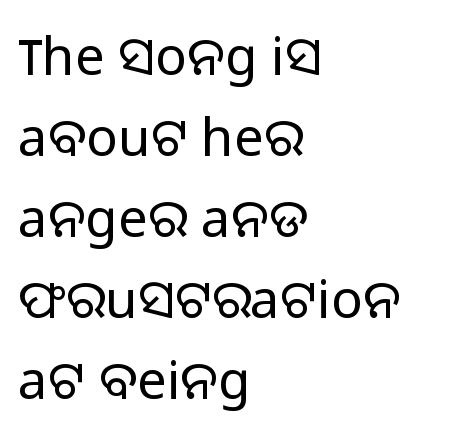
Q: Is the text bold? A: No.
Q: Is the text italic (slanted)? A: No, it is upright.
Q: Is the typeface a serif or a sans-serif typeface? A: Sans-serif.
Q: Is the text underlined? A: No.
Q: How is the paragraph aligned? A: Left-aligned.
Q: Is the spacing between letters normal or unusually wide? A: Normal.
Q: Is the spacing between lines tight, normal or loose? A: Normal.
Q: Width (condensed, normal, or wide)? A: Normal.
Q: Stroke contrast? A: Low.
Q: x-height? A: Medium.
Q: Monospaced? A: No.
